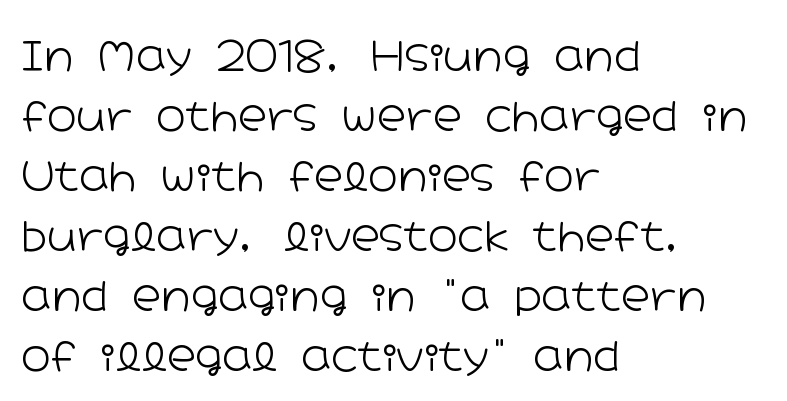
Q: Is the text bold? A: No.
Q: Is the text italic (slanted)? A: No, it is upright.
Q: Is the typeface a serif or a sans-serif typeface? A: Sans-serif.
Q: Is the text underlined? A: No.
Q: How is the paragraph aligned? A: Left-aligned.
Q: Is the spacing between letters normal or unusually wide? A: Normal.
Q: Is the spacing between lines tight, normal or loose? A: Normal.
Q: Width (condensed, normal, or wide)? A: Wide.
Q: Stroke contrast? A: Low.
Q: x-height? A: Medium.
Q: Monospaced? A: No.
